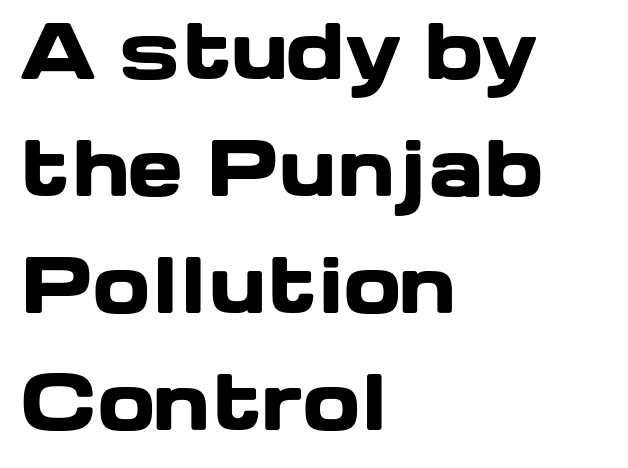
Q: Is the text bold? A: Yes.
Q: Is the text italic (slanted)? A: No, it is upright.
Q: Is the typeface a serif or a sans-serif typeface? A: Sans-serif.
Q: Is the text underlined? A: No.
Q: How is the paragraph aligned? A: Left-aligned.
Q: Is the spacing between letters normal or unusually wide? A: Normal.
Q: Is the spacing between lines tight, normal or loose? A: Normal.
Q: Width (condensed, normal, or wide)? A: Wide.
Q: Stroke contrast? A: Low.
Q: x-height? A: Medium.
Q: Monospaced? A: No.
